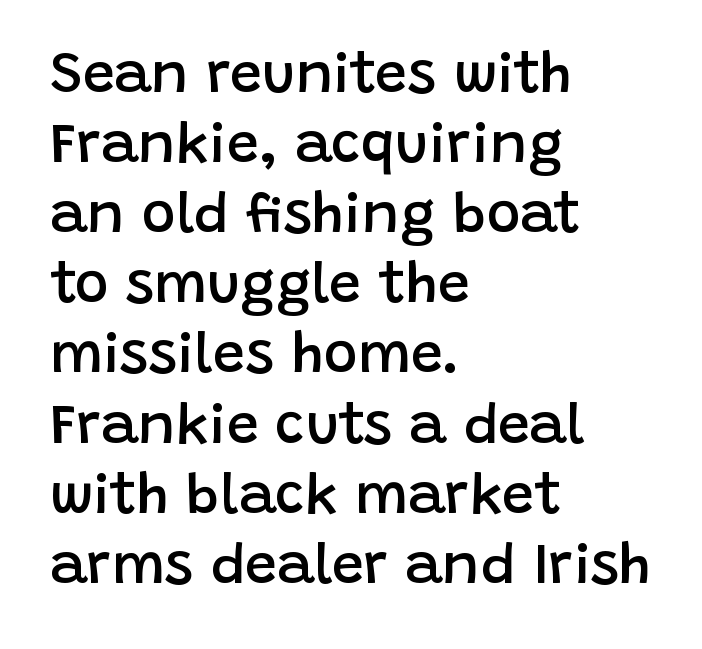
{"serif": "no", "italic": "no", "bold": "semi", "weight": "semibold", "width": "normal", "stroke_contrast": "low", "x_height": "large", "monospaced": "no", "underline": "no", "align": "left", "line_spacing_ratio": 1.23, "letter_spacing": "normal", "letter_spacing_em": 0.0, "glyph_px": 57}
